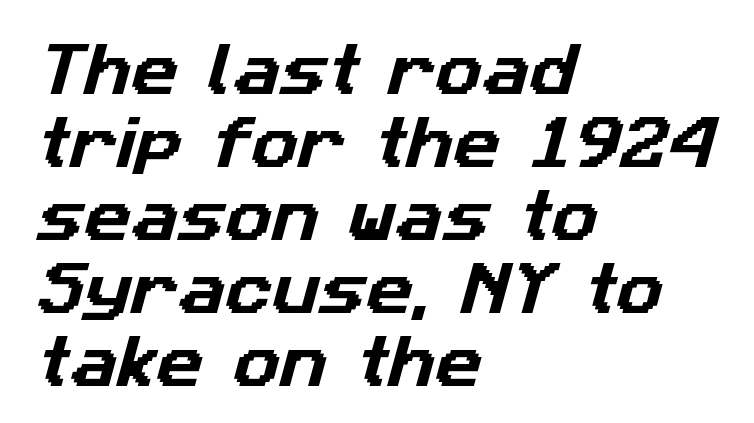
Q: Is the typeface a serif or a sans-serif typeface? A: Sans-serif.
Q: Is the text underlined? A: No.
Q: How is the paragraph aligned? A: Left-aligned.
Q: Is the spacing between letters normal or unusually wide? A: Normal.
Q: Is the spacing between lines tight, normal or loose? A: Normal.
Q: Width (condensed, normal, or wide)? A: Normal.
Q: Stroke contrast? A: Low.
Q: x-height? A: Medium.
Q: Monospaced? A: No.
